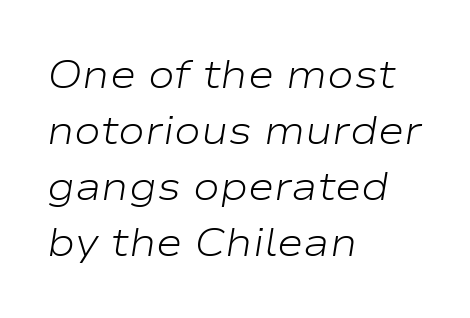
{"italic": "yes", "lean": "right", "slant_degrees": 9, "bold": "no", "weight": "light", "width": "wide", "stroke_contrast": "low", "x_height": "medium", "monospaced": "no", "underline": "no", "align": "left", "line_spacing": "normal", "line_spacing_ratio": 1.4, "letter_spacing": "normal", "letter_spacing_em": 0.0, "glyph_px": 40}
